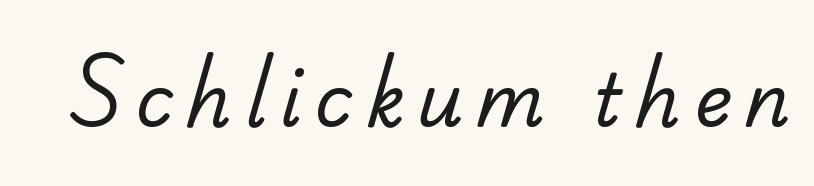
The image shows 72 px regular-weight sans-serif type; set not underlined; low stroke contrast and a small x-height.
